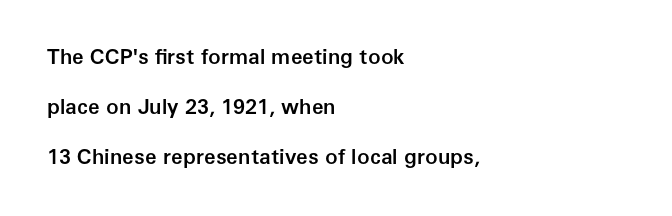
The image shows 21 px text type, upright; set left-aligned, loose line spacing (2.38x), normal letter spacing, not underlined.
